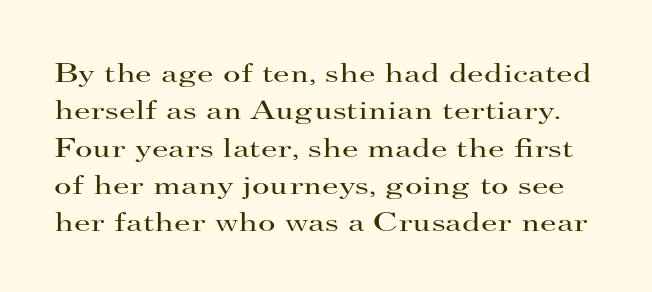
{"italic": "no", "bold": "no", "underline": "no", "line_spacing": "normal", "line_spacing_ratio": 1.38, "letter_spacing": "normal", "letter_spacing_em": 0.0, "glyph_px": 27}
